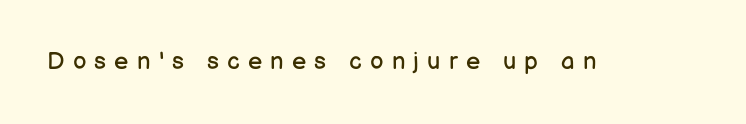
The letters stand upright; this is a roman face. The strokes carry an ordinary text weight at most. The area under the type is left untouched. Is the letter spacing exaggerated? Yes — the characters are pushed far apart.
